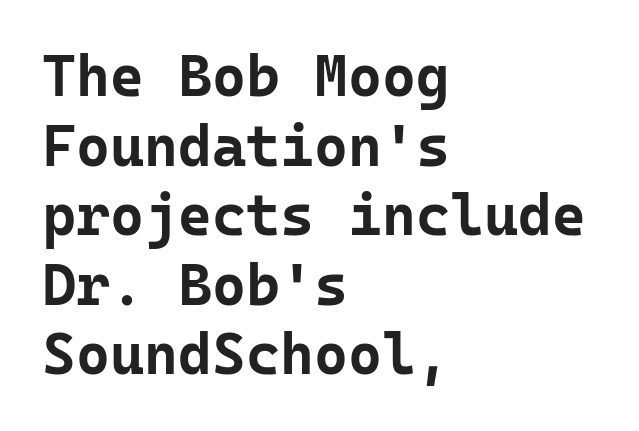
The image shows 58 px bold sans-serif type, upright, monospaced; set left-aligned, line spacing 1.2x, normal letter spacing, not underlined; low stroke contrast and a medium x-height.
